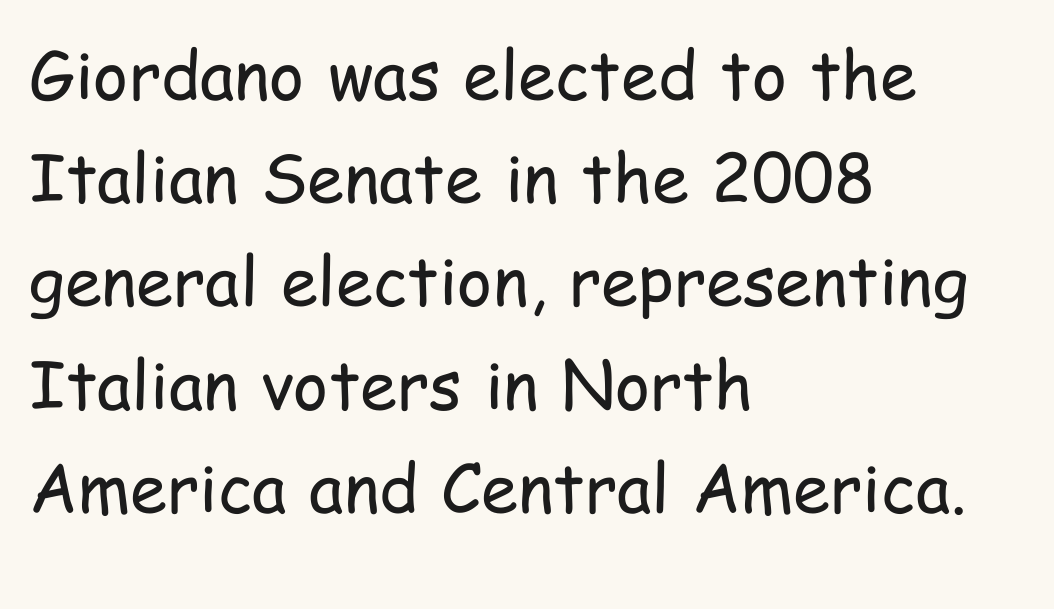
{"serif": "no", "italic": "no", "bold": "no", "weight": "regular", "width": "condensed", "stroke_contrast": "low", "x_height": "medium", "monospaced": "no", "underline": "no", "align": "left", "line_spacing": "normal", "line_spacing_ratio": 1.54, "letter_spacing": "normal", "letter_spacing_em": 0.0, "glyph_px": 67}
